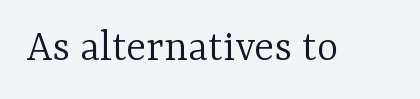
The passage shown is not bold in any degree. The lettering holds an erect, upright posture throughout. A bare baseline throughout the passage. This sample uses plain, unmodified letter spacing. Character widths vary here, with narrow letters taking less room than wide ones. You can tell from the footed stems that serif type was used.
